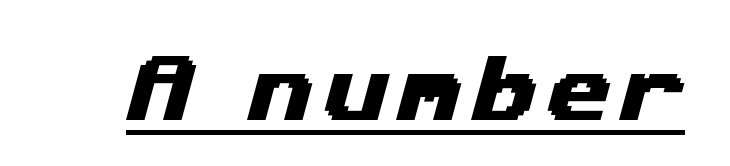
The image shows 74 px wide sans-serif type; set underlined; medium stroke contrast and a medium x-height.
